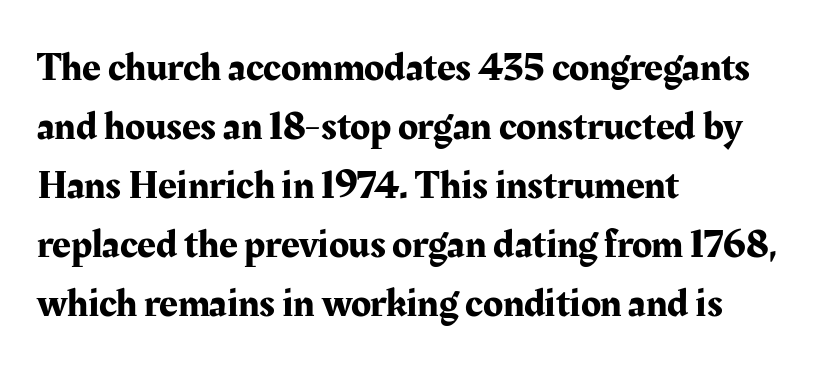
Note the varied advance widths — an 'i' is clearly narrower than an 'm'. Every character sits straight up, as roman type does. The lines in this sample share a left origin and differ only in where they stop. Baseline-to-baseline distance is the conventional proportion of letter height.
